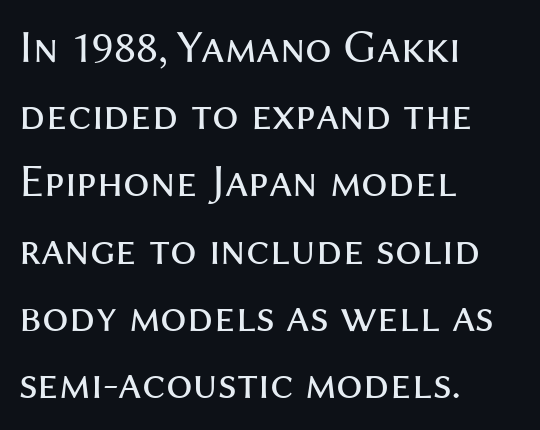
{"serif": "no", "italic": "no", "bold": "no", "weight": "regular", "width": "normal", "stroke_contrast": "medium", "x_height": "medium", "monospaced": "no", "underline": "no", "align": "left", "line_spacing": "normal", "line_spacing_ratio": 1.43, "letter_spacing": "normal", "letter_spacing_em": 0.0, "glyph_px": 47}
